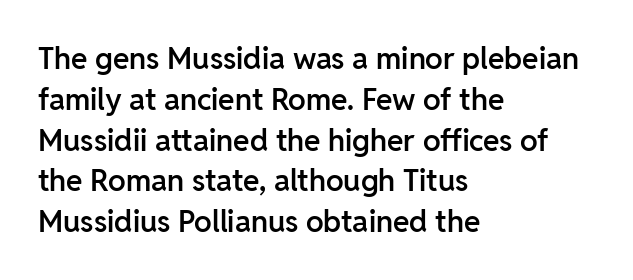
Q: Is the text bold? A: Semi-bold.
Q: Is the text italic (slanted)? A: No, it is upright.
Q: Is the typeface a serif or a sans-serif typeface? A: Sans-serif.
Q: Is the text underlined? A: No.
Q: How is the paragraph aligned? A: Left-aligned.
Q: Is the spacing between letters normal or unusually wide? A: Normal.
Q: Is the spacing between lines tight, normal or loose? A: Normal.
Q: Width (condensed, normal, or wide)? A: Normal.
Q: Stroke contrast? A: Low.
Q: x-height? A: Medium.
Q: Monospaced? A: No.
